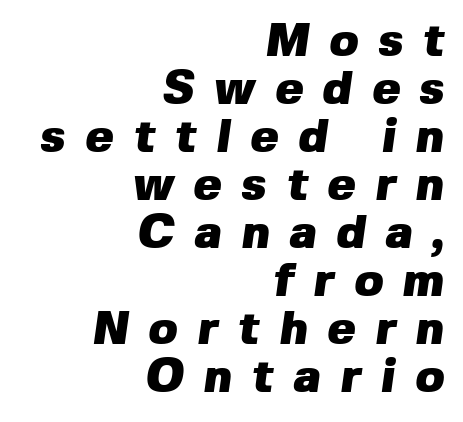
The image shows 47 px heavy sans-serif type; set right-aligned, tight line spacing (1.02x), unusually wide letter spacing (+0.42 em), not underlined; low stroke contrast and a medium x-height.
